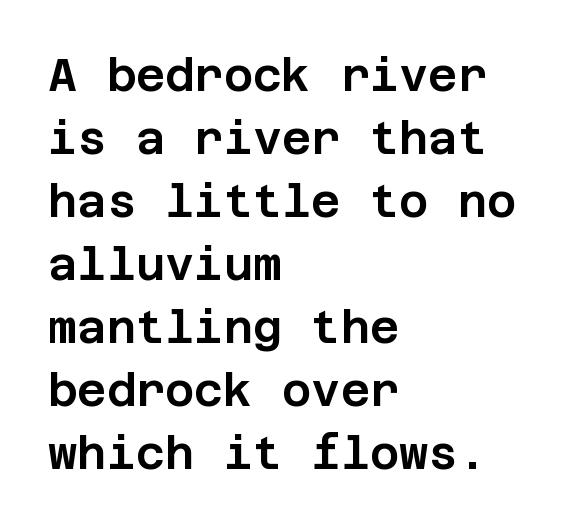
{"serif": "no", "italic": "no", "width": "normal", "stroke_contrast": "low", "x_height": "large", "underline": "no", "align": "left", "line_spacing": "normal", "line_spacing_ratio": 1.4, "letter_spacing": "normal", "letter_spacing_em": 0.0, "glyph_px": 45}
